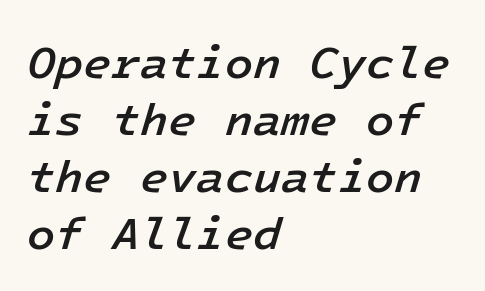
Q: Is the text bold? A: Semi-bold.
Q: Is the text italic (slanted)? A: Yes, it leans right by about 16 degrees.
Q: Is the text underlined? A: No.
Q: How is the paragraph aligned? A: Left-aligned.
Q: Is the spacing between letters normal or unusually wide? A: Normal.
Q: Width (condensed, normal, or wide)? A: Normal.
Q: Stroke contrast? A: Low.
Q: x-height? A: Medium.
